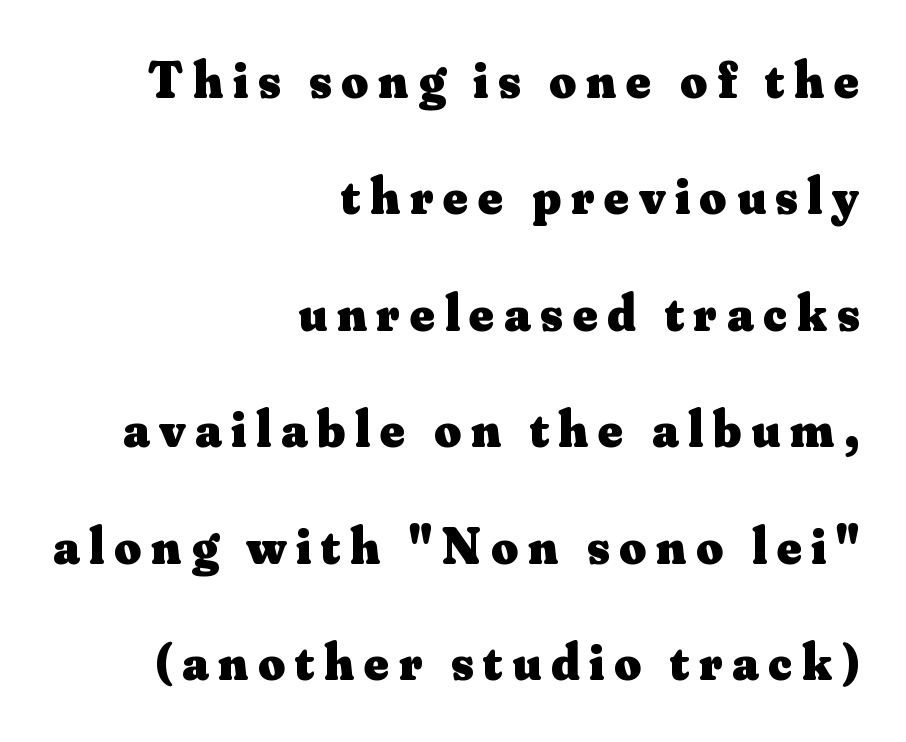
{"serif": "yes", "italic": "no", "bold": "yes", "weight": "heavy", "width": "normal", "stroke_contrast": "medium", "x_height": "small", "monospaced": "no", "underline": "no", "align": "right", "line_spacing": "loose", "line_spacing_ratio": 2.24, "glyph_px": 52}
